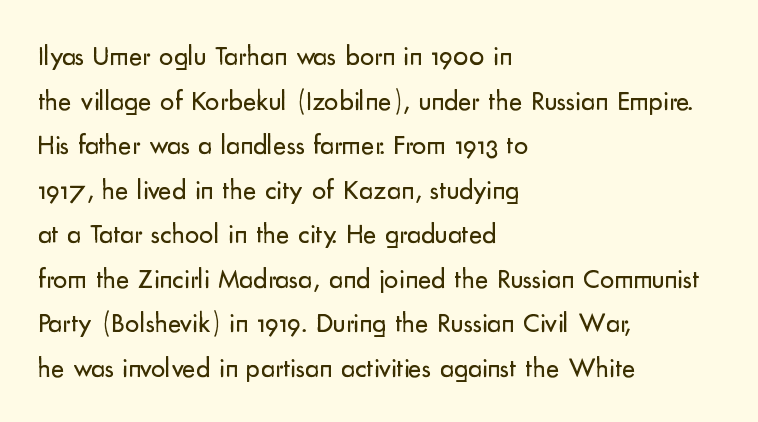
The glyphs are unaccompanied by any horizontal stroke below them. Where is the straight margin? On the left. A roman cut, with each character standing at attention. The typeface chosen for these lines omits serifs. A typesetter would call this proportional, since set widths differ per character.
